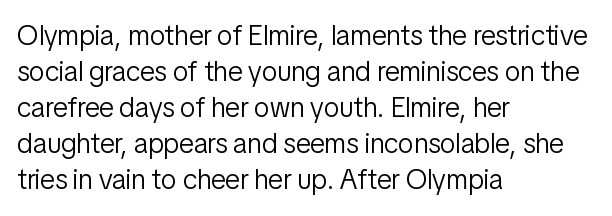
Visually the block forms a straight wall on the left and a jagged coastline on the right. Characters follow at the spacing the type designer built in. Underlining? Definitely not there. Heaviness? Minimal to ordinary, like unemphasized prose. Each letter keeps its own natural width here, so spacing adapts to shape. The typography opts for an upright posture over an oblique one.
